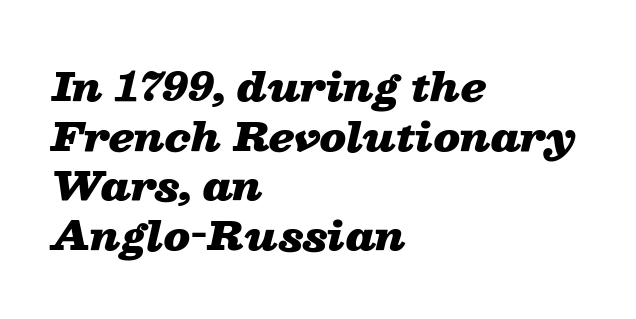
The image shows 39 px heavy, wide type, italic (leaning right); set left-aligned, normal line spacing (1.27x), normal letter spacing, not underlined; low stroke contrast and a medium x-height.
